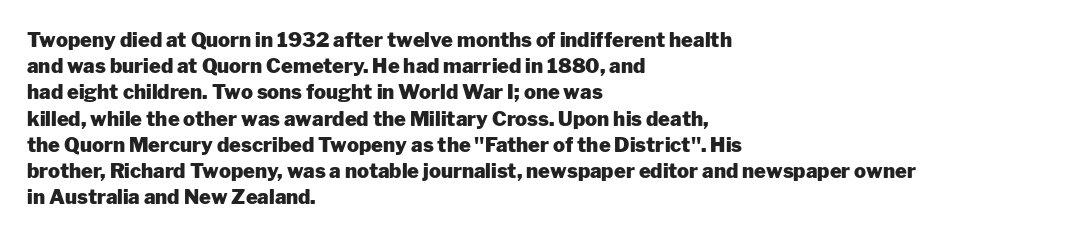
The image shows 20 px bold type, upright; set left-aligned, normal line spacing (1.31x), normal letter spacing, not underlined.
